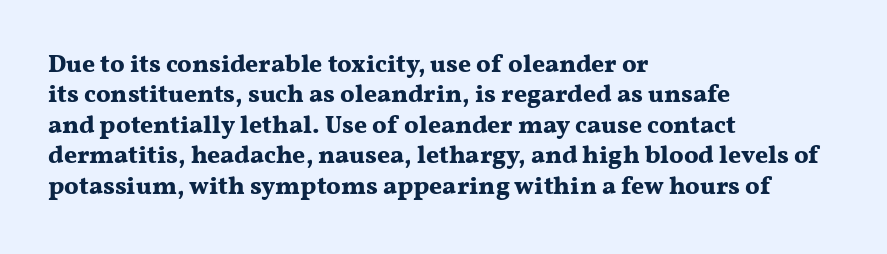
The image shows 25 px bold type, upright; set left-aligned, line spacing 1.22x, normal letter spacing, not underlined.
